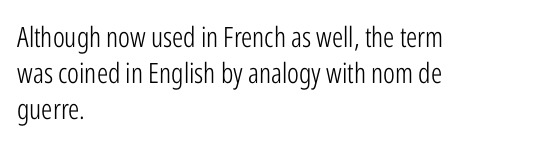
Q: Is the text bold? A: No.
Q: Is the text italic (slanted)? A: No, it is upright.
Q: Is the typeface a serif or a sans-serif typeface? A: Sans-serif.
Q: Is the text underlined? A: No.
Q: How is the paragraph aligned? A: Left-aligned.
Q: Is the spacing between letters normal or unusually wide? A: Normal.
Q: Is the spacing between lines tight, normal or loose? A: Normal.
Q: Width (condensed, normal, or wide)? A: Condensed.
Q: Stroke contrast? A: Low.
Q: x-height? A: Medium.
Q: Monospaced? A: No.
